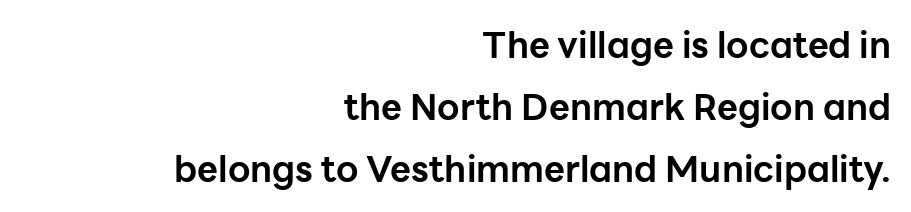
Each letter keeps its own natural width here, so spacing adapts to shape. Horizontal alignment here is rightward, an uncommon choice for prose. What stands out about the letter spacing? Nothing — it is the standard amount. It's the straight-up-and-down kind of type. The characters display no serif detailing; their extremities are plain. Underlining? Definitely not there.
